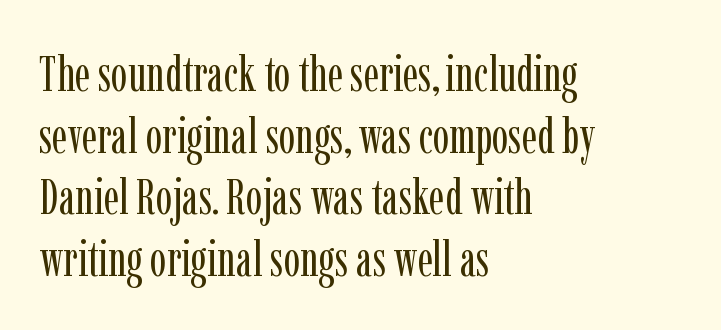
Q: Is the text bold? A: No.
Q: Is the text italic (slanted)? A: No, it is upright.
Q: Is the typeface a serif or a sans-serif typeface? A: Serif.
Q: Is the text underlined? A: No.
Q: How is the paragraph aligned? A: Left-aligned.
Q: Is the spacing between letters normal or unusually wide? A: Normal.
Q: Is the spacing between lines tight, normal or loose? A: Normal.
Q: Width (condensed, normal, or wide)? A: Condensed.
Q: Stroke contrast? A: Low.
Q: x-height? A: Medium.
Q: Monospaced? A: No.
